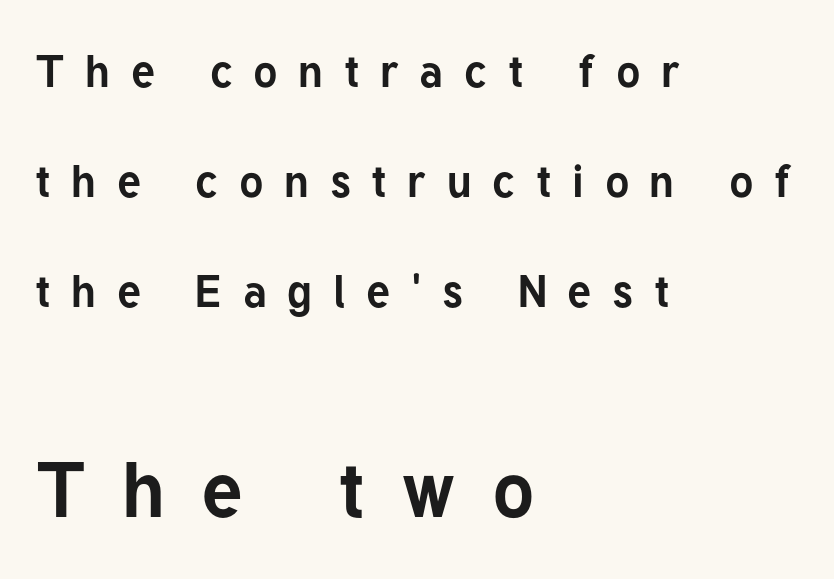
Here the designer chose a conventional face with non-uniform glyph widths. Bare-footed words on every line. This sample uses a sans-serif face. The rendering anchors every line to the left-hand side.
